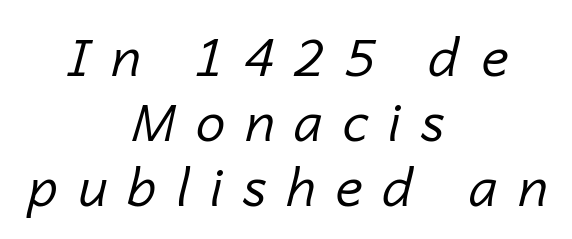
The image shows 53 px regular-weight type, italic (leaning right); set centered, line spacing 1.23x, unusually wide letter spacing (+0.37 em), not underlined; low stroke contrast and a medium x-height.
